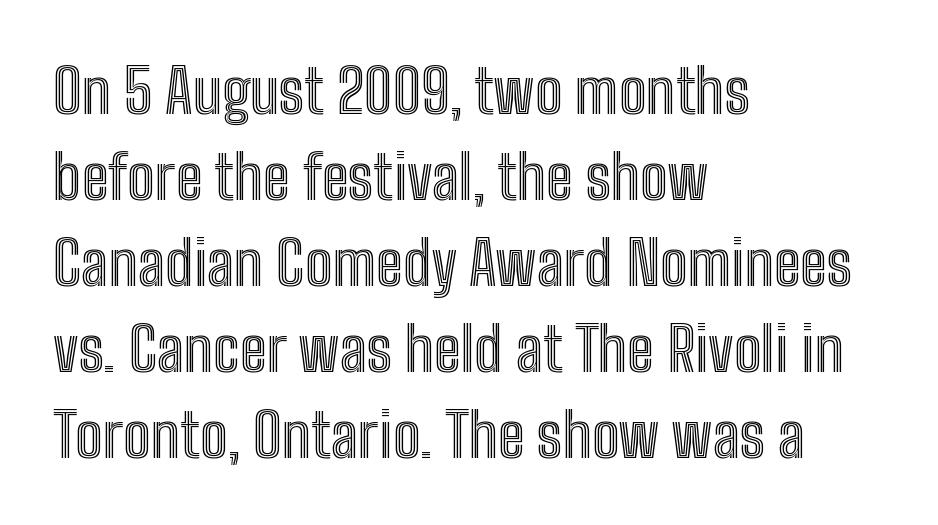
The image shows 61 px condensed type, upright; set left-aligned, normal line spacing (1.41x), normal letter spacing, not underlined; a medium x-height.
